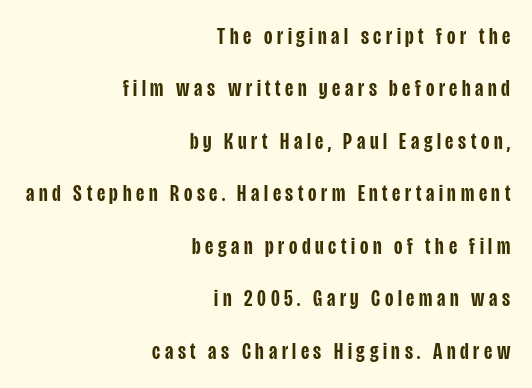
The image shows 23 px text type, upright; set right-aligned, loose line spacing (2.28x), unusually wide letter spacing (+0.2 em), not underlined.
